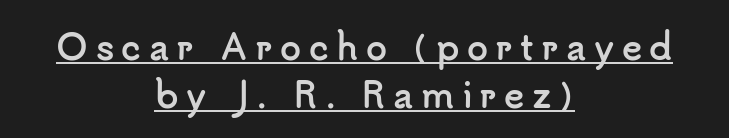
Q: Is the text bold? A: Yes.
Q: Is the text italic (slanted)? A: No, it is upright.
Q: Is the typeface a serif or a sans-serif typeface? A: Sans-serif.
Q: Is the text underlined? A: Yes.
Q: How is the paragraph aligned? A: Centered.
Q: Is the spacing between letters normal or unusually wide? A: Unusually wide.
Q: Is the spacing between lines tight, normal or loose? A: Normal.
Q: Width (condensed, normal, or wide)? A: Normal.
Q: Stroke contrast? A: Low.
Q: x-height? A: Small.
Q: Monospaced? A: No.
